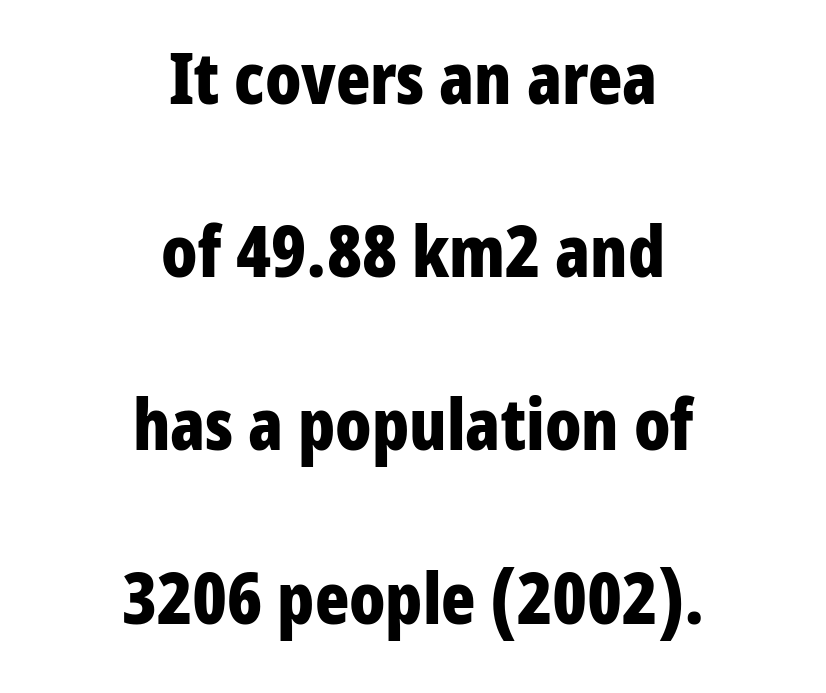
Q: Is the text bold? A: Yes.
Q: Is the text italic (slanted)? A: No, it is upright.
Q: Is the typeface a serif or a sans-serif typeface? A: Sans-serif.
Q: Is the text underlined? A: No.
Q: How is the paragraph aligned? A: Centered.
Q: Is the spacing between letters normal or unusually wide? A: Normal.
Q: Is the spacing between lines tight, normal or loose? A: Loose.
Q: Width (condensed, normal, or wide)? A: Condensed.
Q: Stroke contrast? A: Low.
Q: x-height? A: Medium.
Q: Monospaced? A: No.
